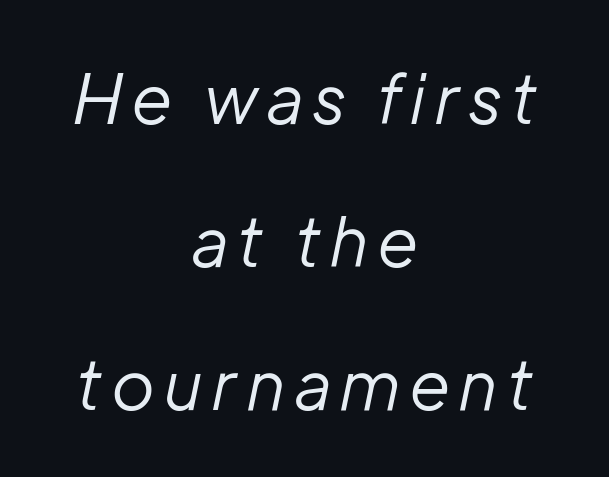
Lines of text with bare space underneath. Casual observation: everything's sitting right in the middle. This sample uses an oblique cut, with every glyph tilted off the vertical. The rendering uses natural spacing where letterforms have individual widths. Is there much room between lines? Yes — plenty of vertical air separates them.
